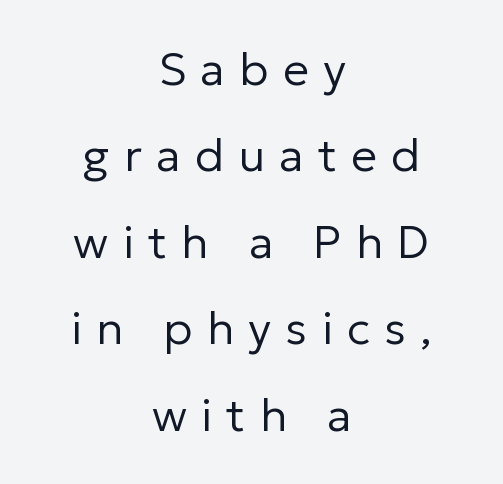
Look at the tracking — it's clearly loosened, letters drifting apart. These lines stack symmetrically, like a column narrowing and widening about its center. Summary of weight: not heavy and not bold. Check the space under the baseline: it is left empty. Do the characters align in a grid? No, the font is proportional.
